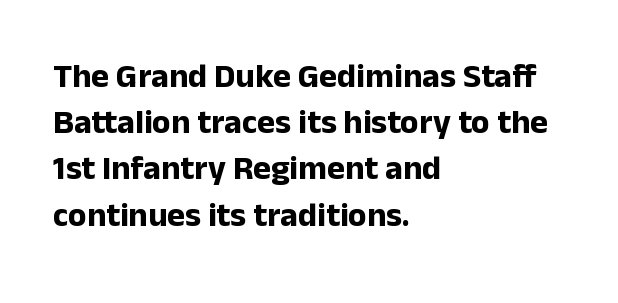
The vertical gap from one line to the next is medium. The rendering uses natural spacing where letterforms have individual widths. If you drew a line through each stem, it would be perfectly vertical. The passage shown has conventional tracking throughout. Lines of text with bare space underneath. To sum up the face: it is a sans, with no serifs.
